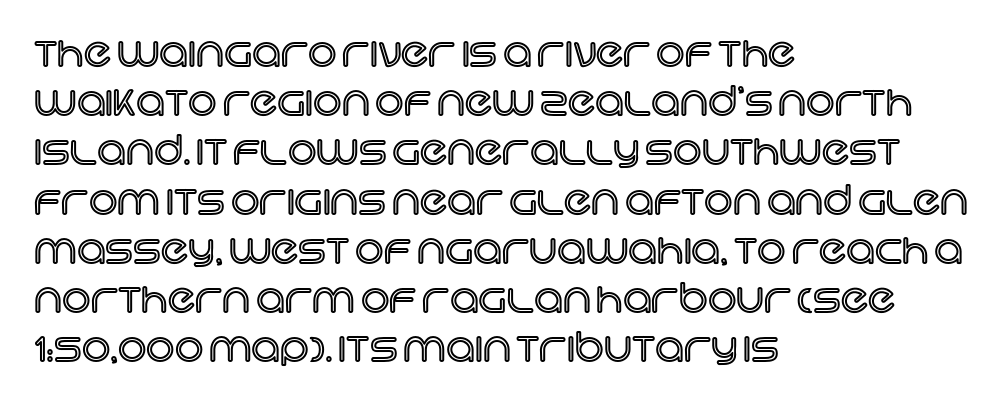
Q: Is the text italic (slanted)? A: No, it is upright.
Q: Is the text underlined? A: No.
Q: How is the paragraph aligned? A: Left-aligned.
Q: Is the spacing between letters normal or unusually wide? A: Normal.
Q: Width (condensed, normal, or wide)? A: Normal.
Q: x-height? A: Large.
Q: Monospaced? A: No.
